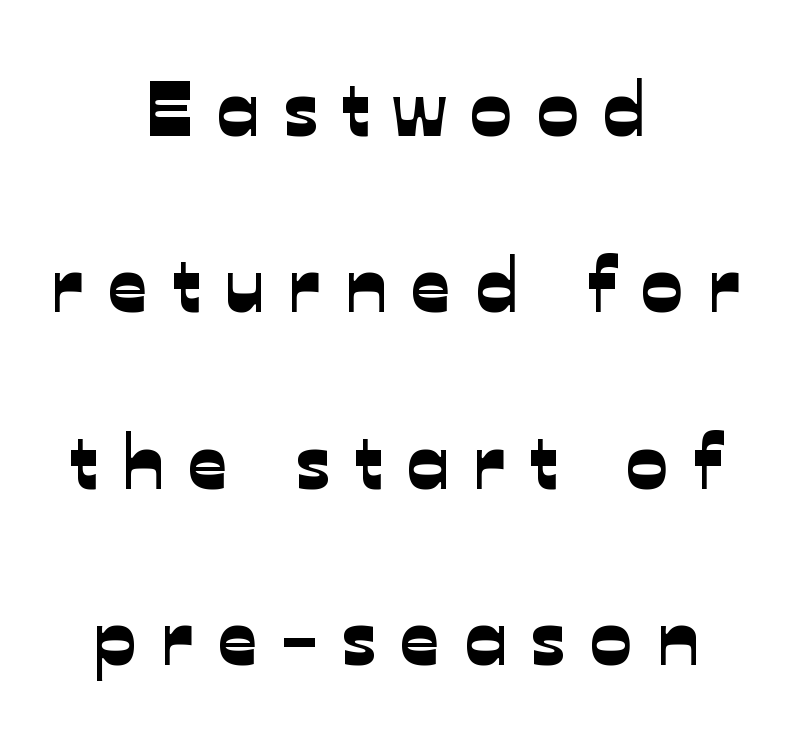
Q: Is the typeface a serif or a sans-serif typeface? A: Sans-serif.
Q: Is the text underlined? A: No.
Q: How is the paragraph aligned? A: Centered.
Q: Is the spacing between letters normal or unusually wide? A: Unusually wide.
Q: Is the spacing between lines tight, normal or loose? A: Loose.
Q: Width (condensed, normal, or wide)? A: Normal.
Q: Stroke contrast? A: Low.
Q: x-height? A: Medium.
Q: Monospaced? A: No.
